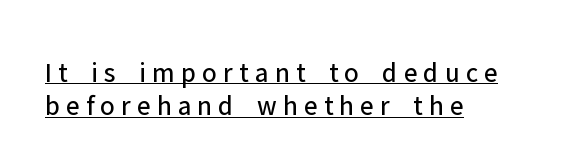
The image shows 28 px regular-weight sans-serif type, upright; set left-aligned, line spacing 1.19x, unusually wide letter spacing (+0.22 em), underlined; low stroke contrast and a medium x-height.
